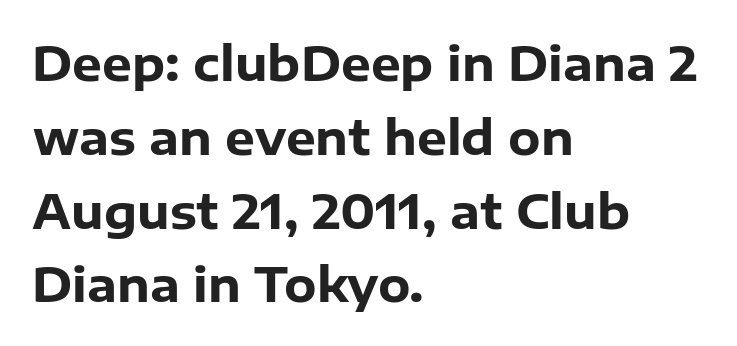
{"serif": "no", "italic": "no", "bold": "yes", "weight": "heavy", "width": "normal", "stroke_contrast": "low", "x_height": "medium", "monospaced": "no", "underline": "no", "align": "left", "line_spacing": "normal", "line_spacing_ratio": 1.57, "letter_spacing": "normal", "letter_spacing_em": 0.0, "glyph_px": 47}
